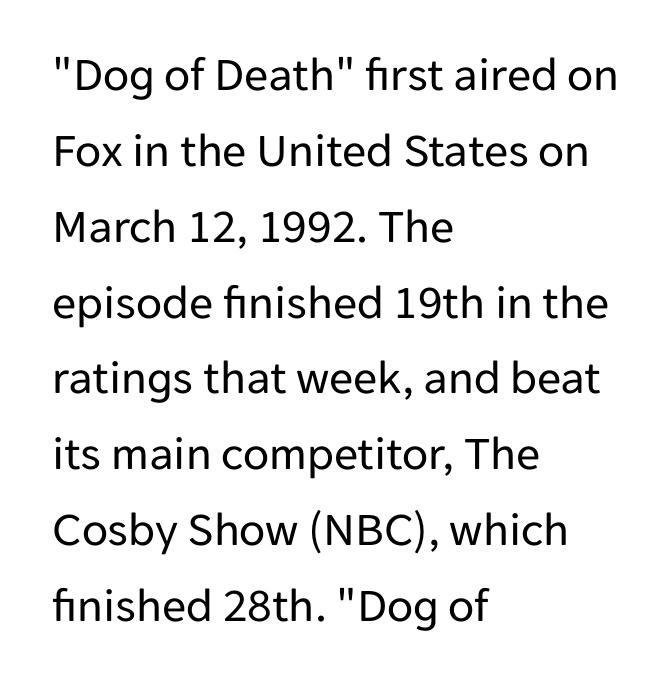
The specimen reads as upright at a glance. Is the stroke heavy? The answer is a plain regular-or-lighter. Any mark beneath the type? The region is blank. Interline gaps are of average width in this sample.
